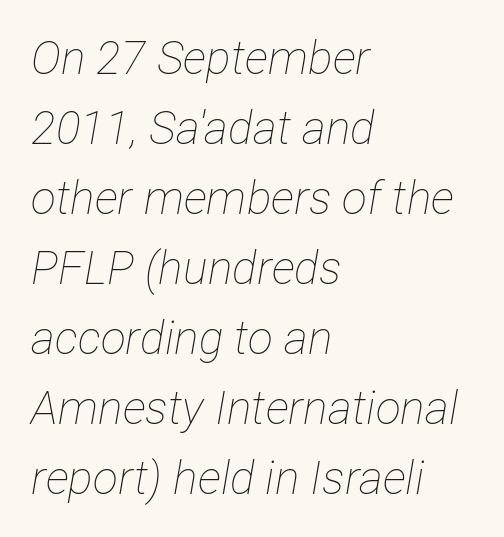
The image shows 46 px thin, condensed type, italic (leaning right); set left-aligned, normal line spacing (1.52x), normal letter spacing, not underlined; low stroke contrast and a medium x-height.
